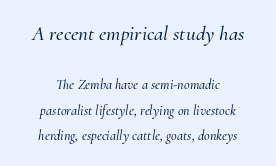
{"italic": "yes", "lean": "right", "slant_degrees": 10, "underline": "no", "align": "center", "line_spacing_ratio": 1.85, "letter_spacing": "normal", "letter_spacing_em": 0.0, "larger_block": "first", "size_ratio": 1.5, "glyph_px": 21}
